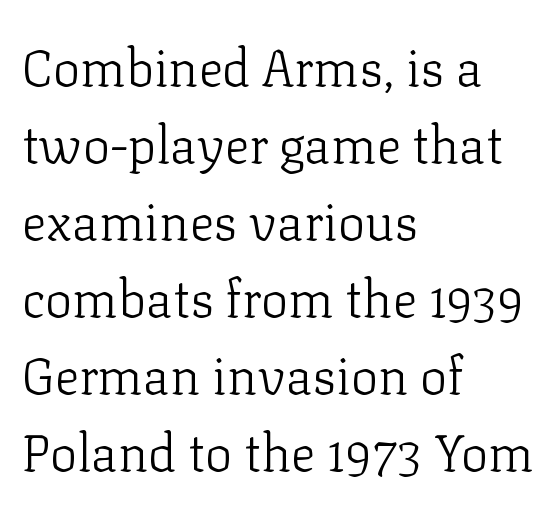
The image shows 51 px light serif type, upright; set left-aligned, normal line spacing (1.51x), normal letter spacing, not underlined; low stroke contrast and a medium x-height.
